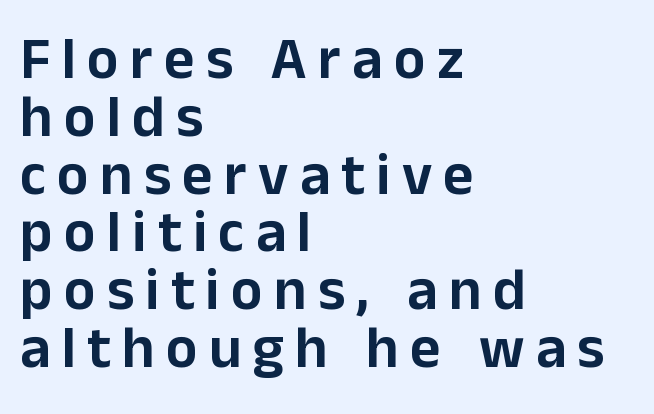
This rendering features lettering with no underline. Observe the absence of serifs on each vertical stroke in this sample. Does the copy run flush right? No — it runs flush left. Whoever set this chose condensed vertical rhythm over breathing room.
